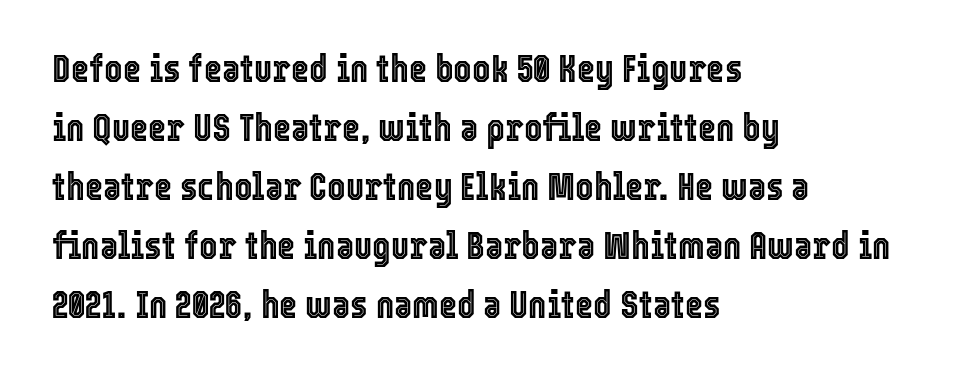
Rows of type keep a routine distance in the vertical direction. The paragraph shown leans on its left margin. The foot of each line stays bare and open. Glyph-to-glyph distance matches everyday printed text. Proportional: the letters do not fall into vertical columns. Do the letters lean? They stand straight.
